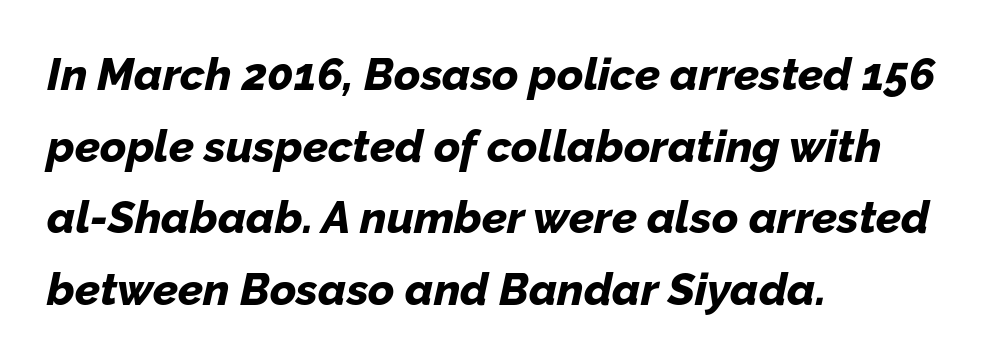
{"italic": "yes", "lean": "right", "slant_degrees": 12, "bold": "yes", "weight": "bold", "width": "normal", "stroke_contrast": "low", "x_height": "medium", "monospaced": "no", "underline": "no", "align": "left", "line_spacing": "normal", "line_spacing_ratio": 1.59, "letter_spacing": "normal", "letter_spacing_em": 0.0, "glyph_px": 45}
